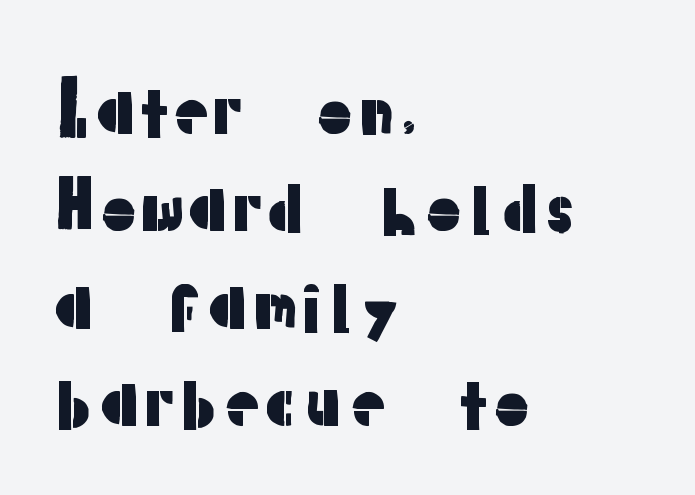
Teacher's note: observe the even left margin — that is flush-left alignment. The foot of each line stays bare and open. Proportional: the letters do not fall into vertical columns. Honestly, the letter spacing is just normal — you wouldn't notice it.
